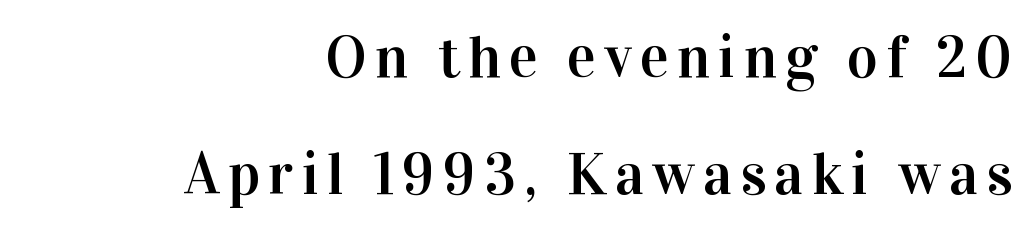
{"serif": "yes", "italic": "no", "width": "normal", "stroke_contrast": "high", "x_height": "medium", "monospaced": "no", "underline": "no", "align": "right", "line_spacing": "loose", "line_spacing_ratio": 1.98, "glyph_px": 59}
